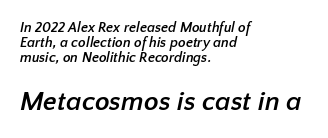
{"bold": "yes", "underline": "no", "align": "left", "line_spacing": "tight", "line_spacing_ratio": 1.07, "letter_spacing": "normal", "letter_spacing_em": 0.0, "larger_block": "second", "size_ratio": 1.93, "glyph_px": 27}
